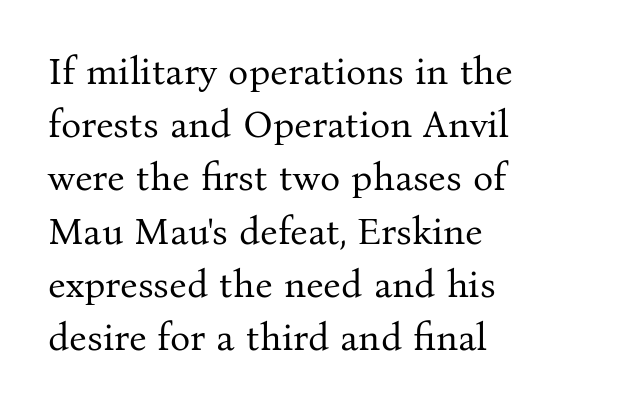
The face used here is proportionally spaced, like ordinary book or web type. Font category for this specimen: serif. Caption: face not bold, strokes unweighted. This rendering features lettering with no underline. Teacher's note: observe the even left margin — that is flush-left alignment. The gaps between neighbouring characters are ordinary and unremarkable.
